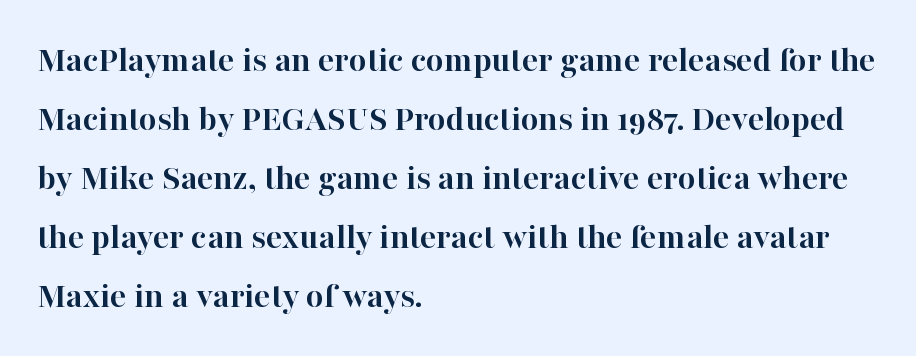
Q: Is the text bold? A: Yes.
Q: Is the text italic (slanted)? A: No, it is upright.
Q: Is the typeface a serif or a sans-serif typeface? A: Serif.
Q: Is the text underlined? A: No.
Q: How is the paragraph aligned? A: Left-aligned.
Q: Is the spacing between letters normal or unusually wide? A: Normal.
Q: Is the spacing between lines tight, normal or loose? A: Normal.
Q: Width (condensed, normal, or wide)? A: Normal.
Q: Stroke contrast? A: High.
Q: x-height? A: Medium.
Q: Monospaced? A: No.
